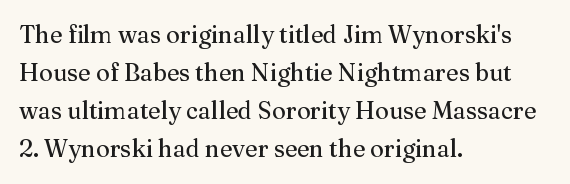
{"italic": "no", "bold": "no", "underline": "no", "align": "left", "line_spacing": "normal", "line_spacing_ratio": 1.59, "letter_spacing": "normal", "letter_spacing_em": 0.0, "glyph_px": 24}
